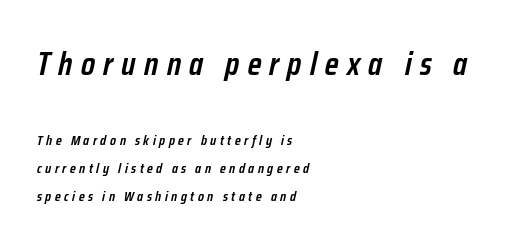
Q: Is the text bold? A: Semi-bold.
Q: Is the text italic (slanted)? A: Yes, it leans right by about 12 degrees.
Q: Is the text underlined? A: No.
Q: How is the paragraph aligned? A: Left-aligned.
Q: Is the spacing between letters normal or unusually wide? A: Unusually wide.
Q: Is the spacing between lines tight, normal or loose? A: Loose.
Q: Which block of text is set in a larger size, the first (top) or the second (bottom)? A: The first (top) one.
Q: Width (condensed, normal, or wide)? A: Condensed.
Q: Stroke contrast? A: Low.
Q: x-height? A: Medium.
Q: Monospaced? A: No.
